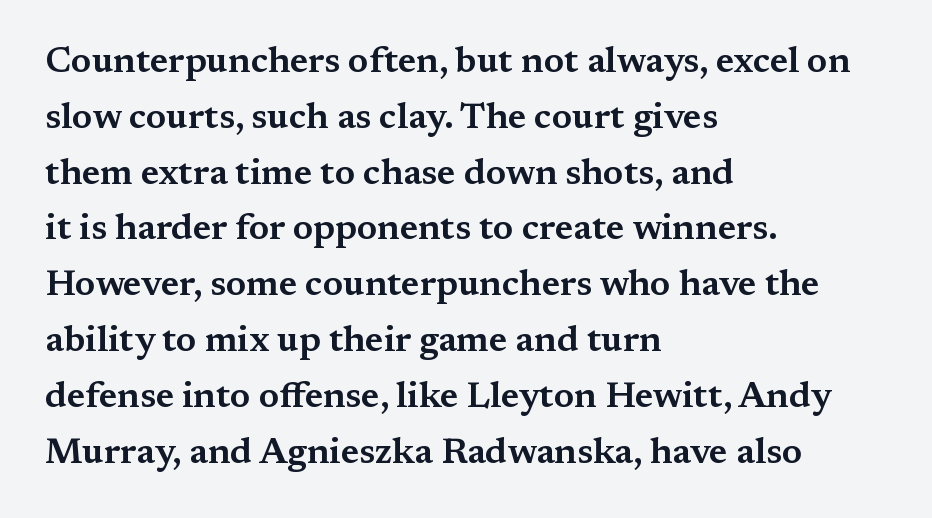
Q: Is the text italic (slanted)? A: No, it is upright.
Q: Is the typeface a serif or a sans-serif typeface? A: Serif.
Q: Is the text underlined? A: No.
Q: How is the paragraph aligned? A: Left-aligned.
Q: Is the spacing between letters normal or unusually wide? A: Normal.
Q: Is the spacing between lines tight, normal or loose? A: Normal.
Q: Width (condensed, normal, or wide)? A: Wide.
Q: Stroke contrast? A: Medium.
Q: x-height? A: Medium.
Q: Monospaced? A: No.
